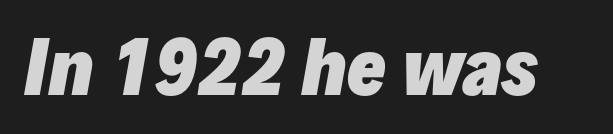
{"italic": "yes", "lean": "right", "slant_degrees": 10, "bold": "yes", "weight": "heavy", "width": "normal", "stroke_contrast": "low", "x_height": "medium", "monospaced": "no", "underline": "no", "letter_spacing": "normal", "letter_spacing_em": 0.0, "glyph_px": 73}
